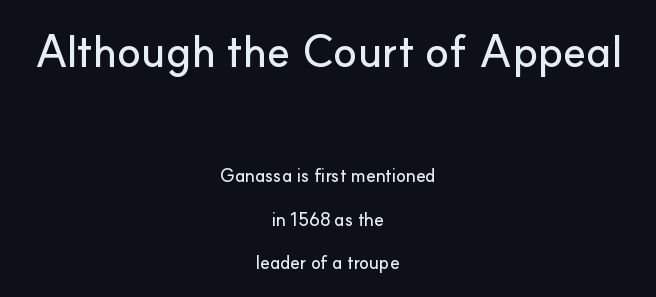
{"serif": "no", "italic": "no", "width": "normal", "stroke_contrast": "low", "x_height": "small", "monospaced": "no", "underline": "no", "align": "center", "line_spacing": "loose", "line_spacing_ratio": 2.41, "letter_spacing": "normal", "letter_spacing_em": 0.0, "larger_block": "first", "size_ratio": 2.44, "glyph_px": 44}
